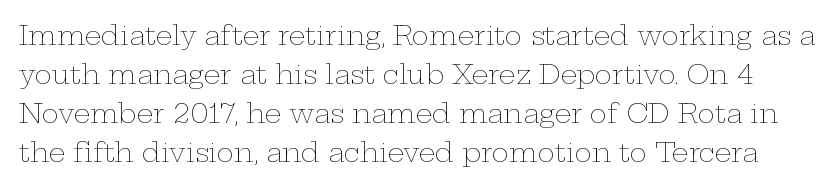
The font is comparable to plain body text, perhaps lighter. The lettering stays uniformly vertical, giving the passage a roman look. How are the letters spaced? Ordinarily, with no added tracking. The area under the type is left untouched. Normally led — the rows are evenly, conventionally spaced.
